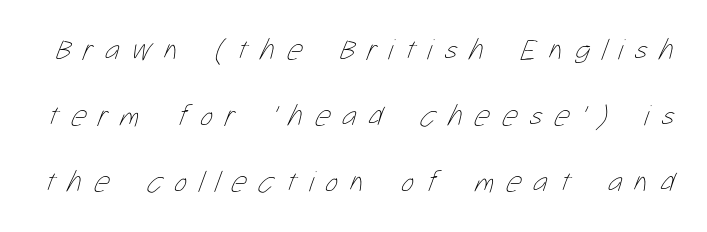
{"bold": "no", "weight": "thin", "width": "condensed", "stroke_contrast": "low", "x_height": "medium", "monospaced": "no", "underline": "no", "line_spacing": "loose", "line_spacing_ratio": 2.2, "letter_spacing": "wide", "letter_spacing_em": 0.4, "glyph_px": 30}
